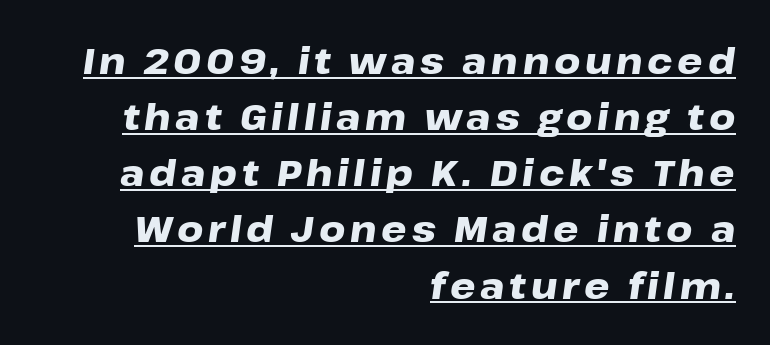
The passage shown is typed in a proportional face where columns would drift. Is the type slanted? Yes — the strokes lean at a clear angle. Students, observe the line beneath the letters — that is underlining. Emphasis by weight is at full strength: bold.
